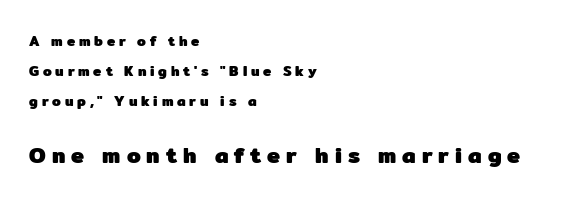
The image shows 22 px bold type, upright; set left-aligned, loose line spacing (2.16x), unusually wide letter spacing (+0.27 em), not underlined; the second (bottom) block is 1.57x larger.
